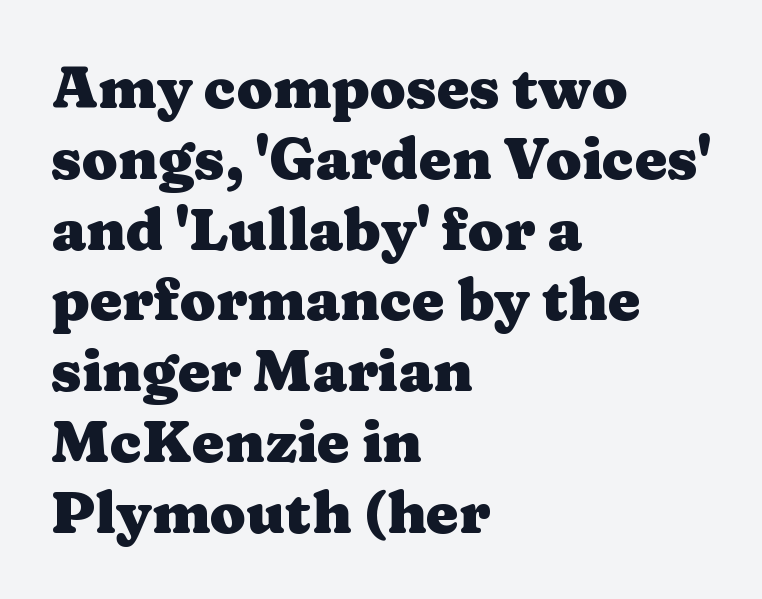
Compared with a centered layout, this one pins lines to the left instead. Posture: upright roman. Glance below the letters and you will spot only blank space. To sum up the face: it has serifs. Spacing verdict: proportional, widths tailored to each character. The sample has been set heavy, in full bold.
